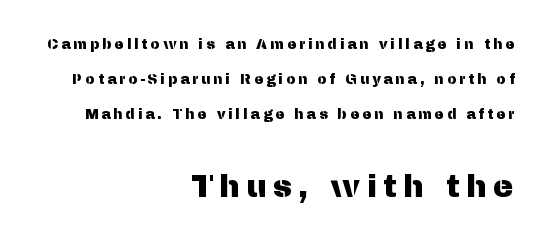
The image shows 31 px sans-serif type, upright; set right-aligned, loose line spacing (2.49x), unusually wide letter spacing (+0.2 em), not underlined; the second (bottom) block is 2.21x larger; medium stroke contrast and a medium x-height.
